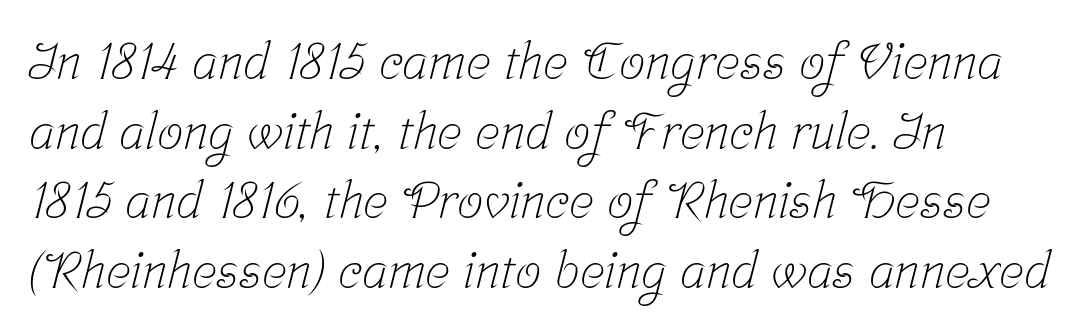
Q: Is the text bold? A: No.
Q: Is the typeface a serif or a sans-serif typeface? A: Serif.
Q: Is the text underlined? A: No.
Q: How is the paragraph aligned? A: Left-aligned.
Q: Is the spacing between letters normal or unusually wide? A: Normal.
Q: Is the spacing between lines tight, normal or loose? A: Normal.
Q: Width (condensed, normal, or wide)? A: Condensed.
Q: Stroke contrast? A: Low.
Q: x-height? A: Medium.
Q: Monospaced? A: No.
